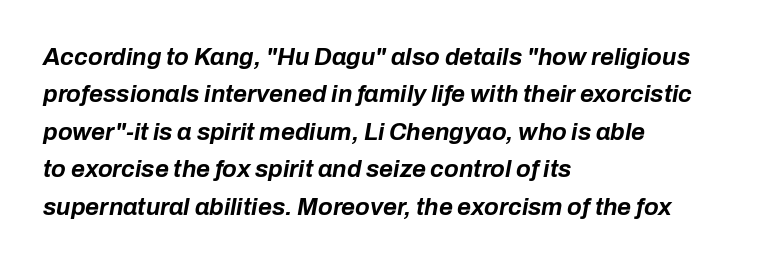
Horizontal bands of white between lines are of average thickness. Each word holds together tightly as a unit, with standard inter-letter gaps. No word sits above an underline. Observe the lean: these are italic letterforms. The glyphs have the mass of a bold cut.
